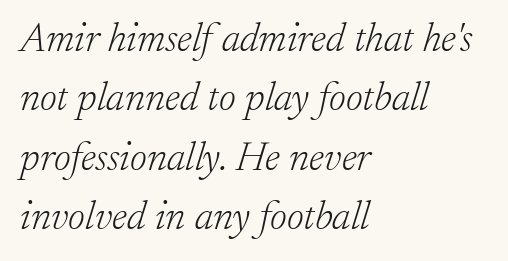
A serif font was chosen for this passage. Rendered with sloped, italic letterforms. Is this a fixed-width face? No — the glyphs have proportional, varying widths. Letters rest on an invisible, unmarked baseline.
